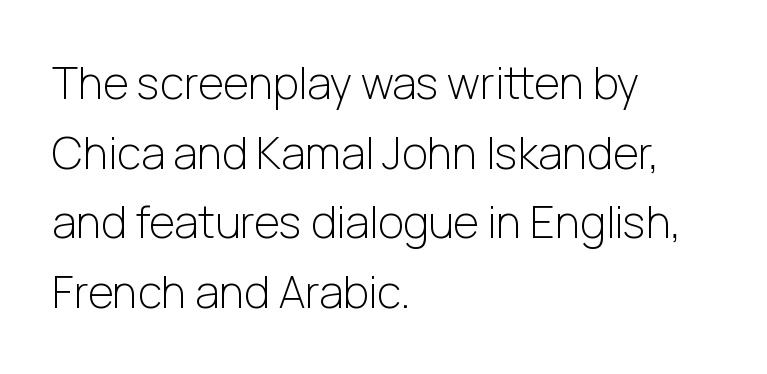
The image shows 44 px light sans-serif type, upright; set left-aligned, normal line spacing (1.58x), normal letter spacing, not underlined; low stroke contrast and a medium x-height.
